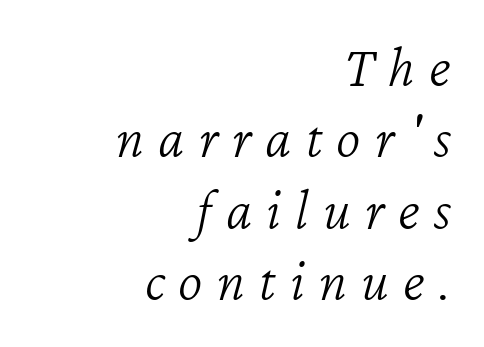
The image shows 59 px light type, italic (leaning right); set right-aligned, line spacing 1.21x, unusually wide letter spacing (+0.24 em), not underlined; low stroke contrast and a medium x-height.
